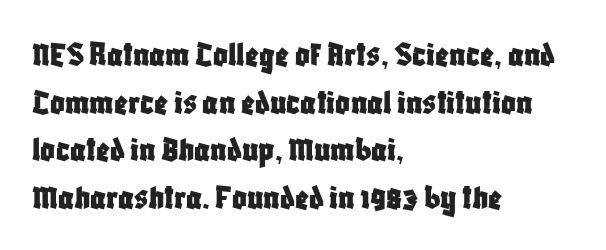
The image shows 36 px condensed sans-serif type, upright; set left-aligned, normal line spacing (1.32x), normal letter spacing, not underlined; low stroke contrast and a large x-height.
